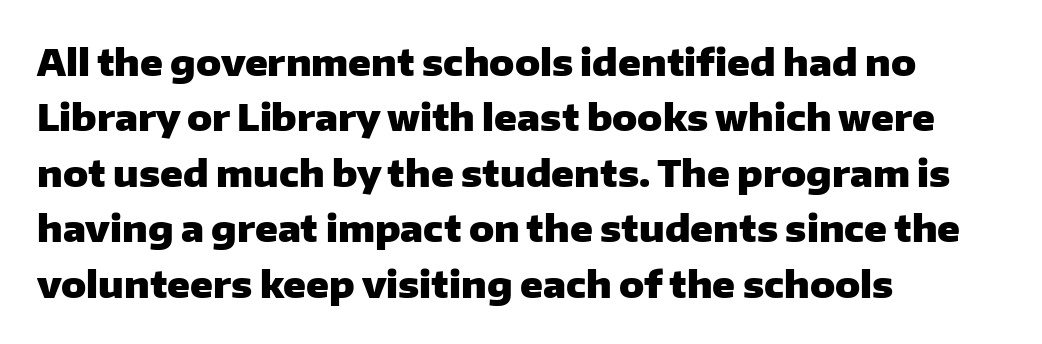
Q: Is the text bold? A: Yes.
Q: Is the text italic (slanted)? A: No, it is upright.
Q: Is the typeface a serif or a sans-serif typeface? A: Sans-serif.
Q: Is the text underlined? A: No.
Q: How is the paragraph aligned? A: Left-aligned.
Q: Is the spacing between letters normal or unusually wide? A: Normal.
Q: Is the spacing between lines tight, normal or loose? A: Normal.
Q: Width (condensed, normal, or wide)? A: Normal.
Q: Stroke contrast? A: Low.
Q: x-height? A: Medium.
Q: Monospaced? A: No.
